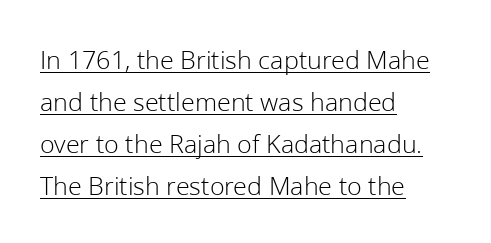
The image shows 27 px text type, upright; set left-aligned, normal line spacing (1.55x), normal letter spacing, underlined.
